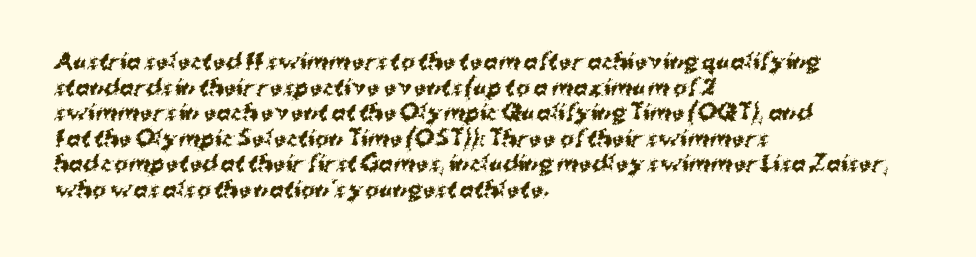
{"bold": "yes", "underline": "no", "align": "left", "line_spacing_ratio": 1.22, "letter_spacing": "normal", "letter_spacing_em": 0.0, "glyph_px": 21}
